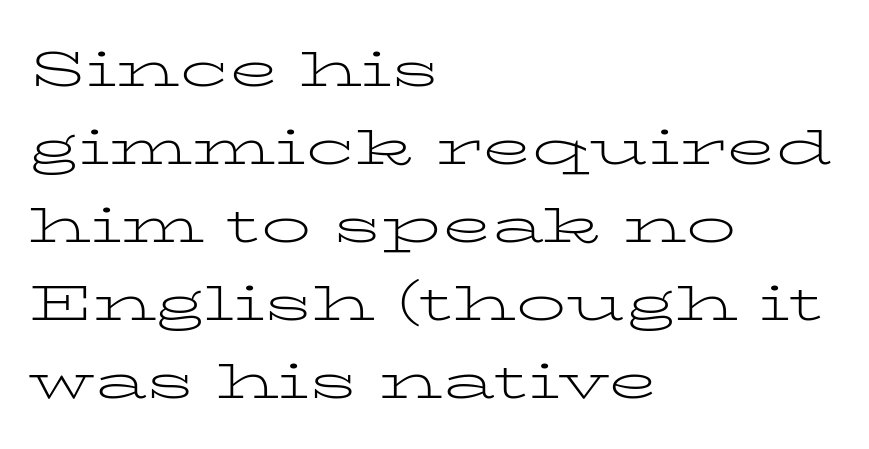
{"serif": "yes", "italic": "no", "bold": "no", "weight": "light", "width": "wide", "stroke_contrast": "low", "x_height": "medium", "monospaced": "no", "underline": "no", "align": "left", "line_spacing": "normal", "line_spacing_ratio": 1.56, "letter_spacing": "normal", "letter_spacing_em": 0.0, "glyph_px": 50}
